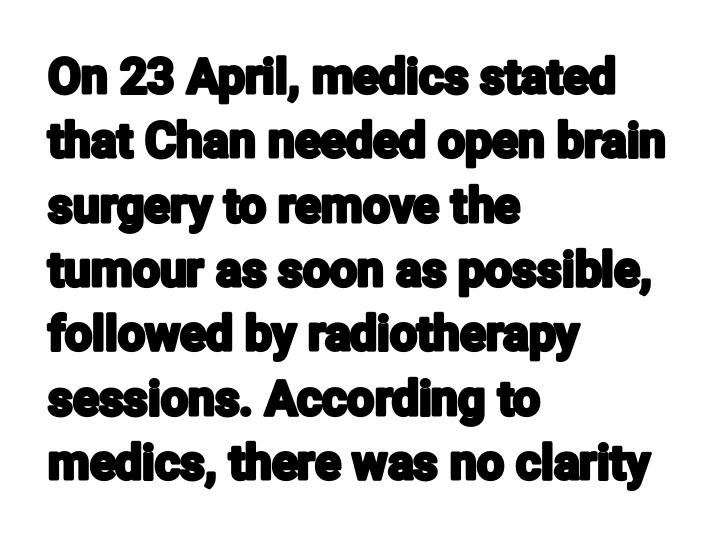
What stands out about the letter spacing? Nothing — it is the standard amount. Letters rest on an invisible, unmarked baseline. A sans-serif font was chosen for this passage. You could not count columns in this text — the font is proportionally spaced. The setting favours the left margin, as ordinary paragraphs usually do. Every stem runs plumb, perpendicular to the baseline.
